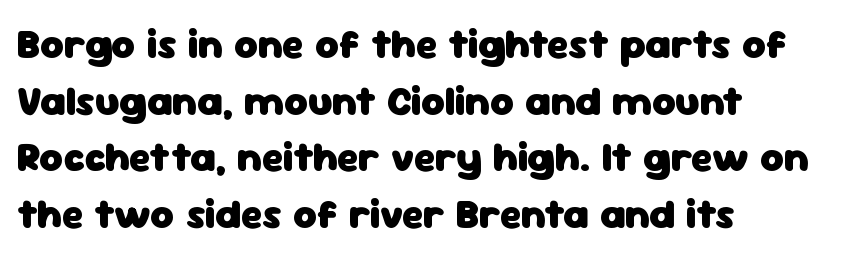
{"serif": "no", "italic": "no", "bold": "yes", "weight": "heavy", "width": "normal", "stroke_contrast": "low", "x_height": "medium", "monospaced": "no", "underline": "no", "align": "left", "line_spacing": "normal", "line_spacing_ratio": 1.38, "letter_spacing": "normal", "letter_spacing_em": 0.0, "glyph_px": 41}
